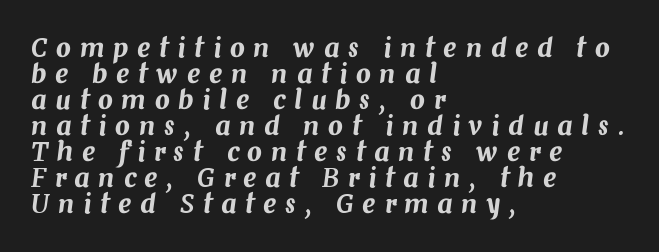
Q: Is the text italic (slanted)? A: Yes, it leans right by about 7 degrees.
Q: Is the text underlined? A: No.
Q: How is the paragraph aligned? A: Left-aligned.
Q: Is the spacing between letters normal or unusually wide? A: Unusually wide.
Q: Is the spacing between lines tight, normal or loose? A: Tight.
